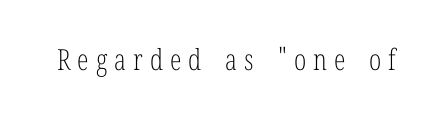
The image shows 29 px light, condensed serif type, upright; set unusually wide letter spacing (+0.24 em), not underlined; low stroke contrast and a medium x-height.
